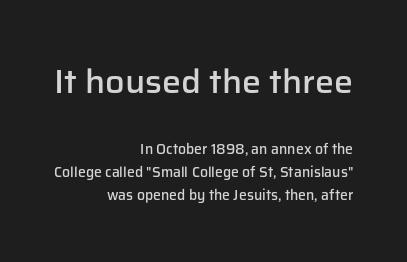
Q: Is the text bold? A: Semi-bold.
Q: Is the text italic (slanted)? A: No, it is upright.
Q: Is the typeface a serif or a sans-serif typeface? A: Sans-serif.
Q: Is the text underlined? A: No.
Q: How is the paragraph aligned? A: Right-aligned.
Q: Is the spacing between letters normal or unusually wide? A: Normal.
Q: Is the spacing between lines tight, normal or loose? A: Normal.
Q: Which block of text is set in a larger size, the first (top) or the second (bottom)? A: The first (top) one.
Q: Width (condensed, normal, or wide)? A: Normal.
Q: Stroke contrast? A: Low.
Q: x-height? A: Medium.
Q: Monospaced? A: No.
